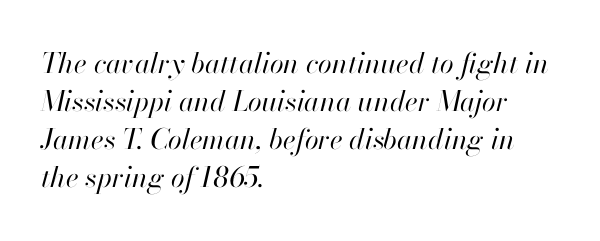
The face used here is proportionally spaced, like ordinary book or web type. The space between consecutive lines is moderate. You can tell it's italic because the verticals aren't actually vertical. Descenders hang freely into open space.
